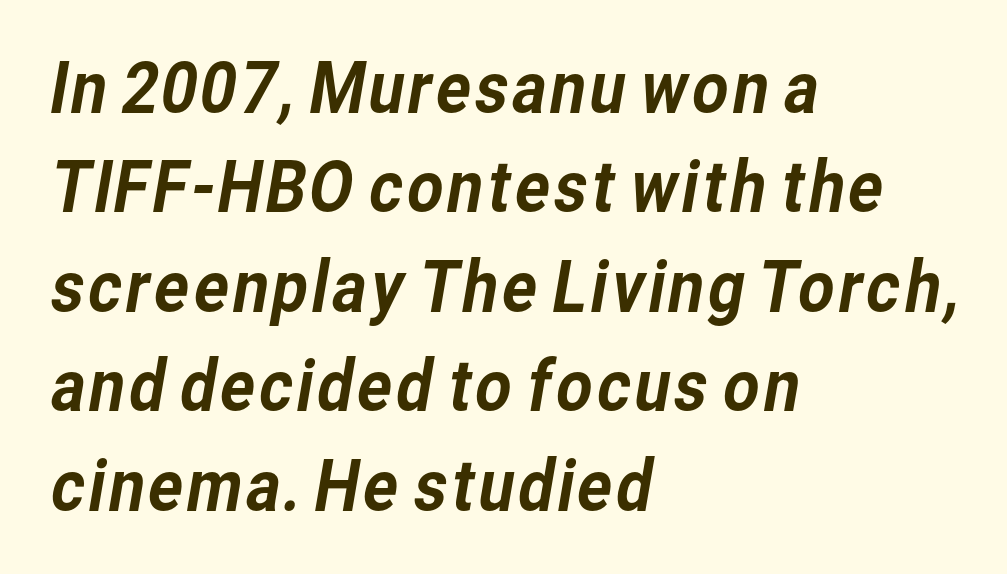
Left-aligned paragraph, ragged on the right. You could not count columns in this text — the font is proportionally spaced. In terms of letterform style, serifs are entirely absent. Does the leading feel generous? No, just average. Short note: letters normally spaced.
